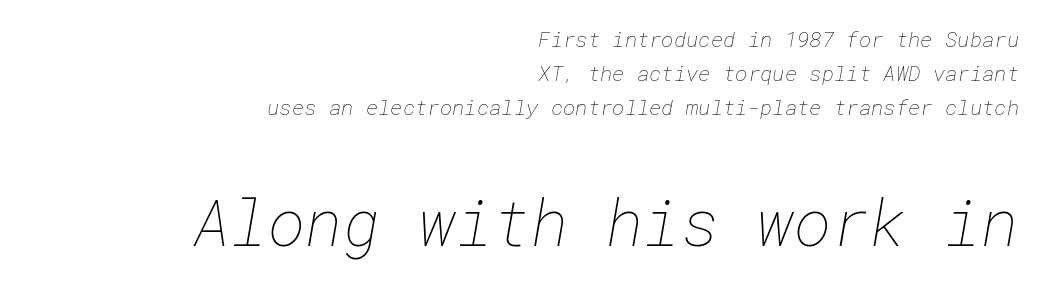
Q: Is the text bold? A: No.
Q: Is the text underlined? A: No.
Q: How is the paragraph aligned? A: Right-aligned.
Q: Is the spacing between letters normal or unusually wide? A: Normal.
Q: Is the spacing between lines tight, normal or loose? A: Normal.
Q: Which block of text is set in a larger size, the first (top) or the second (bottom)? A: The second (bottom) one.
Q: Width (condensed, normal, or wide)? A: Normal.
Q: Stroke contrast? A: Low.
Q: x-height? A: Medium.
